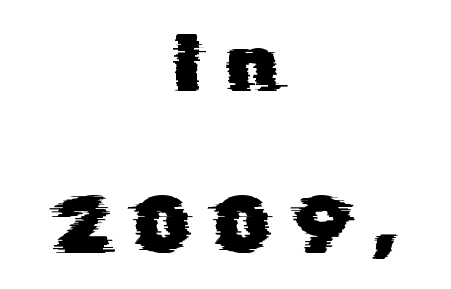
{"serif": "no", "width": "normal", "stroke_contrast": "low", "x_height": "medium", "monospaced": "no", "underline": "no", "align": "center", "line_spacing": "loose", "line_spacing_ratio": 2.02, "letter_spacing": "wide", "letter_spacing_em": 0.29, "glyph_px": 80}
